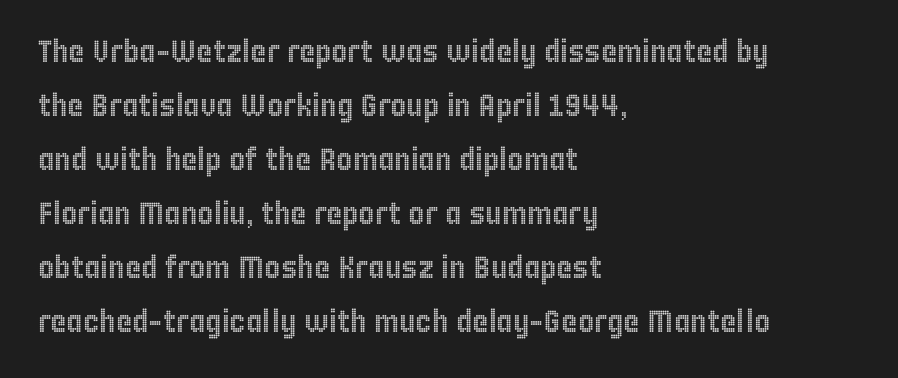
Q: Is the text italic (slanted)? A: No, it is upright.
Q: Is the text underlined? A: No.
Q: How is the paragraph aligned? A: Left-aligned.
Q: Is the spacing between letters normal or unusually wide? A: Normal.
Q: Width (condensed, normal, or wide)? A: Condensed.
Q: x-height? A: Large.
Q: Monospaced? A: No.
